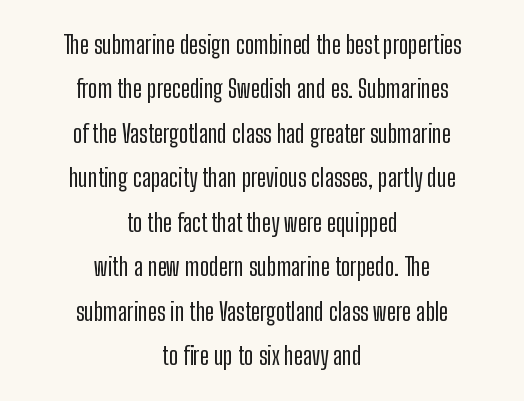
{"italic": "no", "underline": "no", "align": "center", "line_spacing_ratio": 1.78, "letter_spacing": "normal", "letter_spacing_em": 0.0, "glyph_px": 25}
